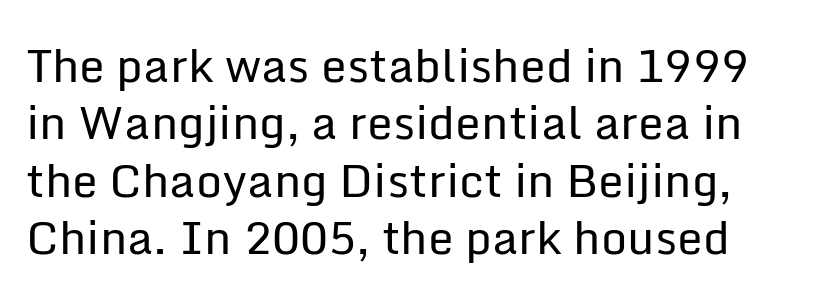
The image shows 46 px regular-weight sans-serif type, upright; set normal line spacing (1.25x), normal letter spacing, not underlined; low stroke contrast and a medium x-height.
